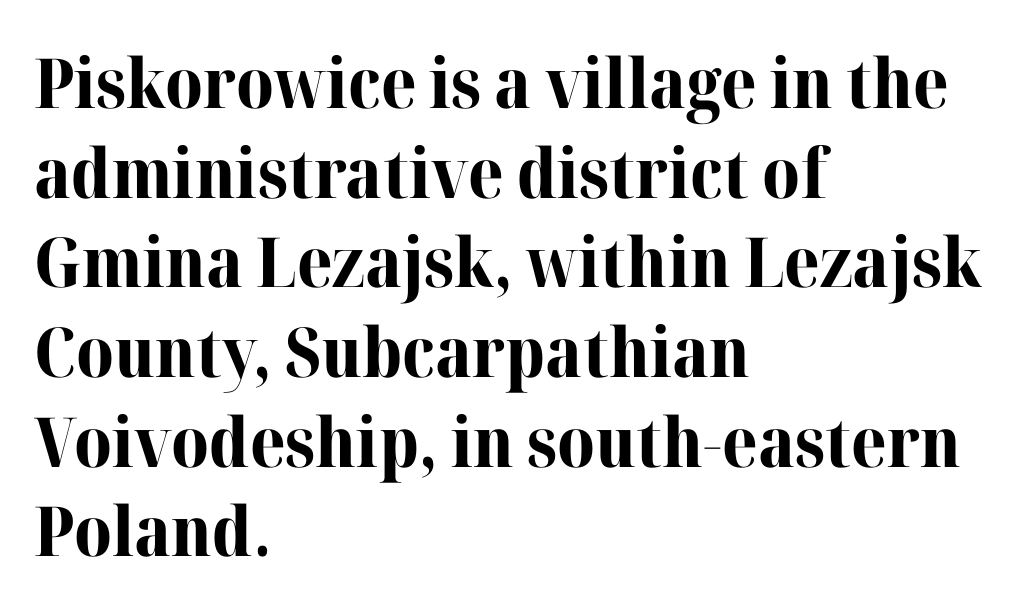
Q: Is the text bold? A: Yes.
Q: Is the text italic (slanted)? A: No, it is upright.
Q: Is the typeface a serif or a sans-serif typeface? A: Serif.
Q: Is the text underlined? A: No.
Q: How is the paragraph aligned? A: Left-aligned.
Q: Is the spacing between letters normal or unusually wide? A: Normal.
Q: Is the spacing between lines tight, normal or loose? A: Normal.
Q: Width (condensed, normal, or wide)? A: Normal.
Q: Stroke contrast? A: High.
Q: x-height? A: Medium.
Q: Monospaced? A: No.
